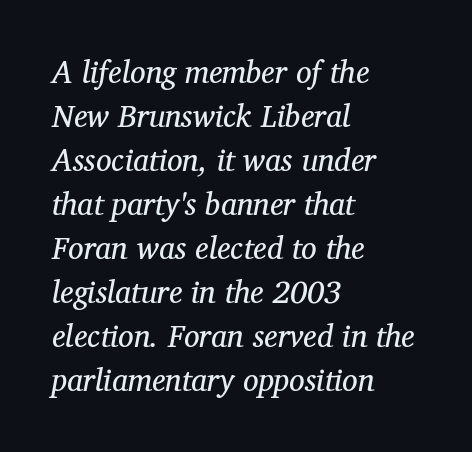
Q: Is the text bold? A: No.
Q: Is the text italic (slanted)? A: Yes, it leans right by about 12 degrees.
Q: Is the typeface a serif or a sans-serif typeface? A: Serif.
Q: Is the text underlined? A: No.
Q: How is the paragraph aligned? A: Left-aligned.
Q: Is the spacing between letters normal or unusually wide? A: Normal.
Q: Is the spacing between lines tight, normal or loose? A: Normal.
Q: Width (condensed, normal, or wide)? A: Normal.
Q: Stroke contrast? A: Medium.
Q: x-height? A: Medium.
Q: Monospaced? A: No.
